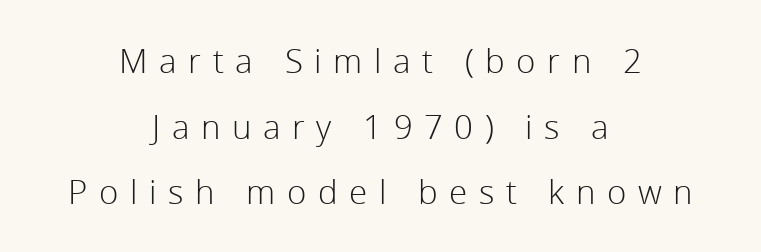
The foot of each line stays bare and open. Proportional: the letters do not fall into vertical columns. What stands out about the letter spacing? Its width — letters are far apart. A typesetter would mark this as roman, not italic.
